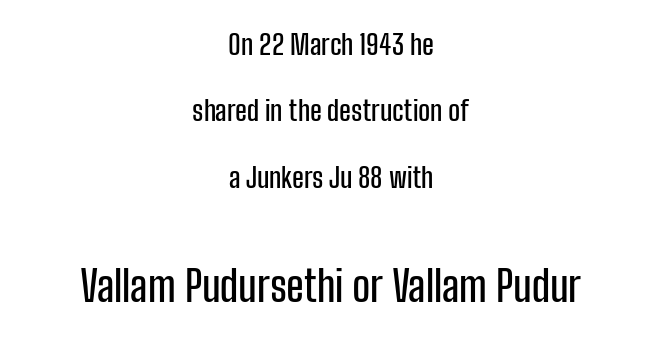
{"serif": "no", "italic": "no", "width": "condensed", "stroke_contrast": "low", "x_height": "medium", "monospaced": "no", "underline": "no", "align": "center", "line_spacing": "loose", "line_spacing_ratio": 2.37, "letter_spacing": "normal", "letter_spacing_em": 0.0, "larger_block": "second", "size_ratio": 1.5, "glyph_px": 42}
